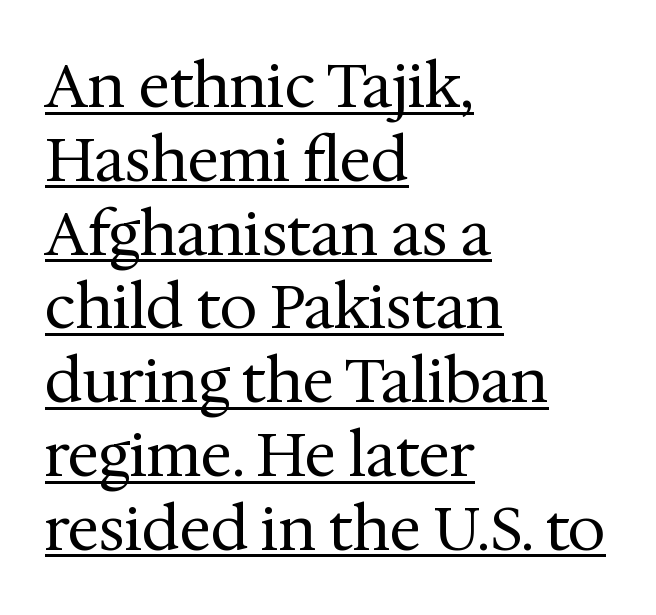
The image shows 60 px regular-weight serif type, upright; set left-aligned, line spacing 1.23x, normal letter spacing, underlined; medium stroke contrast and a medium x-height.
